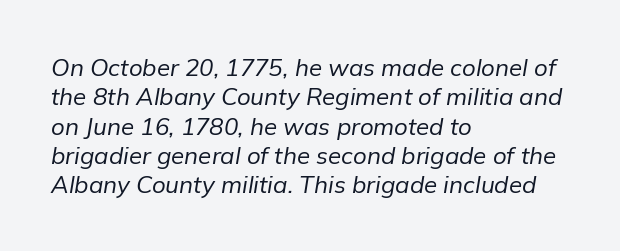
The image shows 24 px text type, italic (leaning right); set left-aligned, line spacing 1.22x, normal letter spacing, not underlined.
